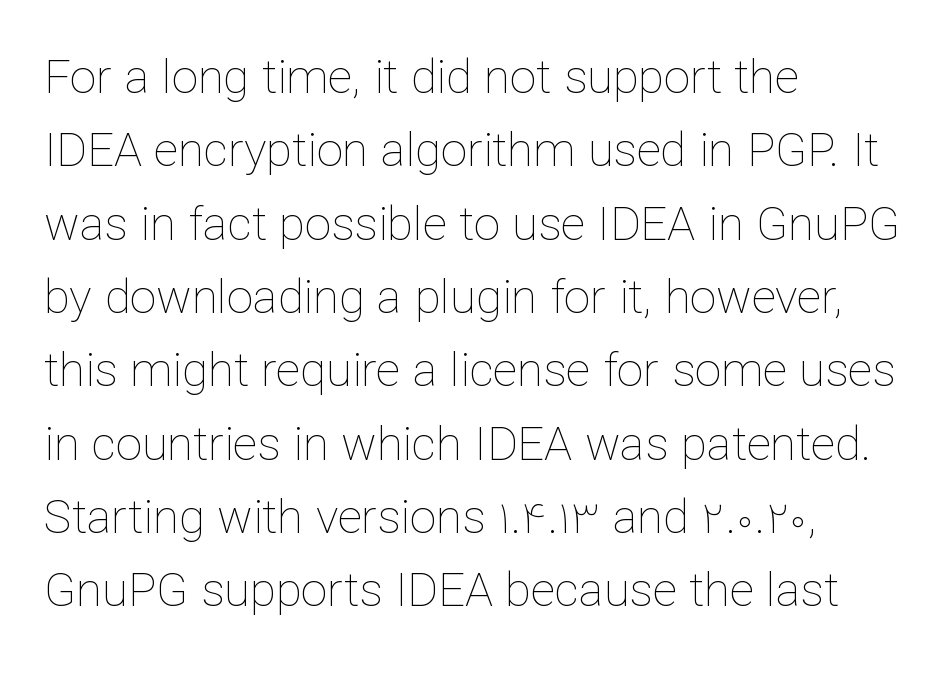
Q: Is the text bold? A: No.
Q: Is the text italic (slanted)? A: No, it is upright.
Q: Is the text underlined? A: No.
Q: How is the paragraph aligned? A: Left-aligned.
Q: Is the spacing between letters normal or unusually wide? A: Normal.
Q: Is the spacing between lines tight, normal or loose? A: Normal.
Q: Width (condensed, normal, or wide)? A: Normal.
Q: Stroke contrast? A: Low.
Q: x-height? A: Medium.
Q: Monospaced? A: No.
